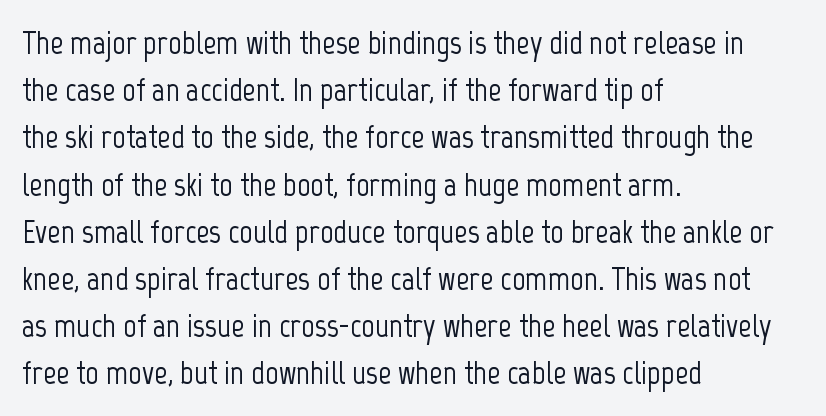
A typesetter would call this leading conventional body-copy spacing. Honestly, there is no underline to notice here at all. Serif or sans? Sans — the stroke terminals are bare. These lines are set flush left with a ragged right edge. Note the varied advance widths — an 'i' is clearly narrower than an 'm'. Vertical strokes here are truly vertical.
